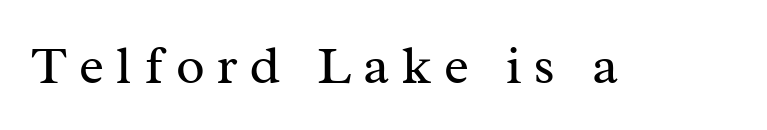
The image shows 53 px regular-weight serif type, upright; set unusually wide letter spacing (+0.23 em), not underlined; medium stroke contrast and a medium x-height.
